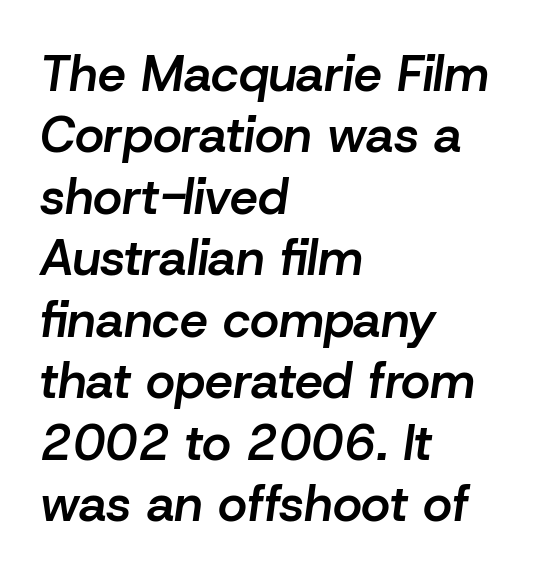
{"italic": "yes", "lean": "right", "slant_degrees": 8, "bold": "semi", "weight": "semibold", "width": "normal", "stroke_contrast": "low", "x_height": "medium", "monospaced": "no", "underline": "no", "align": "left", "line_spacing_ratio": 1.23, "letter_spacing": "normal", "letter_spacing_em": 0.0, "glyph_px": 50}
